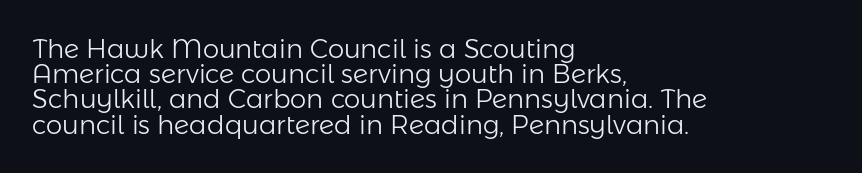
{"italic": "no", "bold": "no", "underline": "no", "align": "left", "line_spacing": "tight", "line_spacing_ratio": 0.97, "letter_spacing": "normal", "letter_spacing_em": 0.0, "glyph_px": 26}
